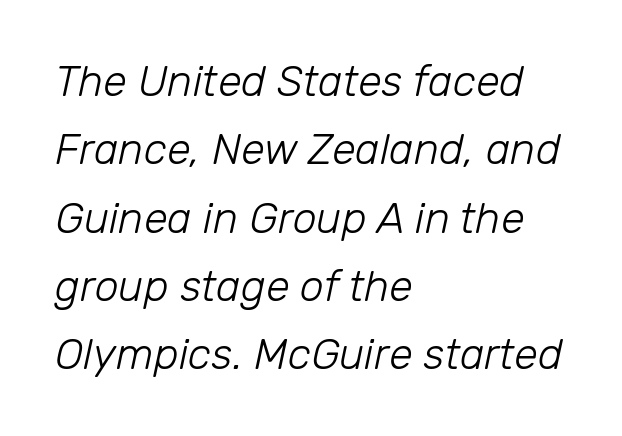
{"italic": "yes", "lean": "right", "slant_degrees": 12, "bold": "no", "weight": "light", "width": "normal", "stroke_contrast": "low", "x_height": "medium", "monospaced": "no", "underline": "no", "align": "left", "line_spacing": "normal", "line_spacing_ratio": 1.59, "letter_spacing": "normal", "letter_spacing_em": 0.0, "glyph_px": 43}
